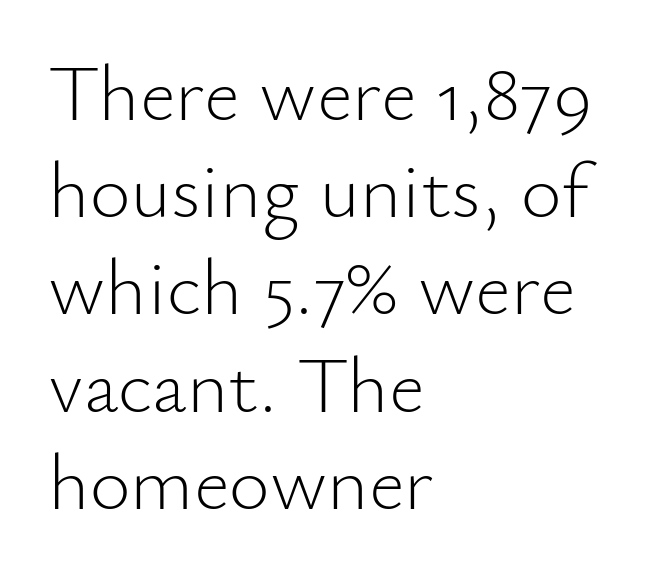
What stands out about the letter spacing? Nothing — it is the standard amount. You could not count columns in this text — the font is proportionally spaced. Any mark beneath the type? The region is blank. The passage shown is not bold in any degree. Teacher's note: observe the even left margin — that is flush-left alignment.
